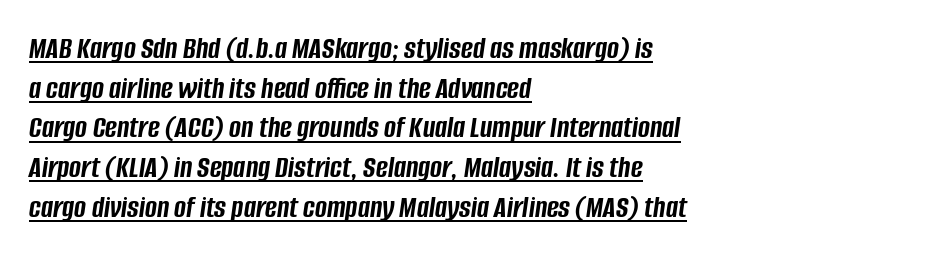
Q: Is the text bold? A: Yes.
Q: Is the text italic (slanted)? A: Yes, it leans right by about 8 degrees.
Q: Is the text underlined? A: Yes.
Q: How is the paragraph aligned? A: Left-aligned.
Q: Is the spacing between letters normal or unusually wide? A: Normal.
Q: Width (condensed, normal, or wide)? A: Condensed.
Q: Stroke contrast? A: Low.
Q: x-height? A: Large.
Q: Monospaced? A: No.
